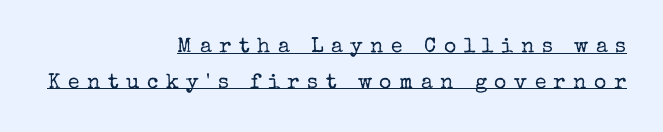
A student would call this right alignment; a typographer would say flush right, rag left. The string is rendered with underlining switched on. Rows of type keep a routine distance in the vertical direction. The axis of the letterforms is exactly vertical. Nothing heavy about these letters — not bold at all.
